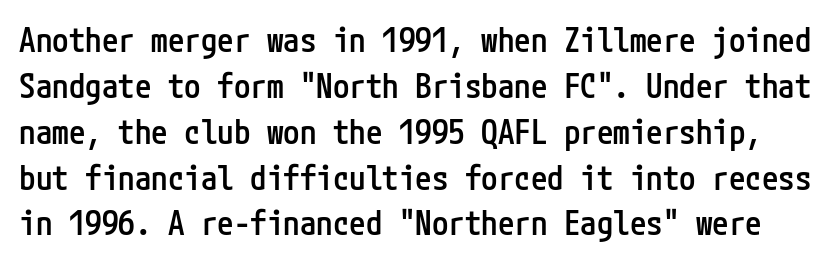
{"serif": "no", "italic": "no", "bold": "semi", "weight": "semibold", "width": "condensed", "stroke_contrast": "low", "x_height": "medium", "underline": "no", "line_spacing": "normal", "line_spacing_ratio": 1.39, "letter_spacing": "normal", "letter_spacing_em": 0.0, "glyph_px": 33}
